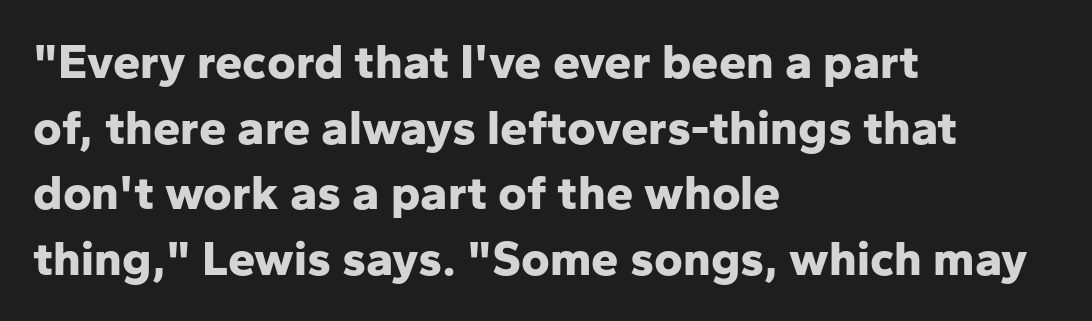
Q: Is the text bold? A: Yes.
Q: Is the text italic (slanted)? A: No, it is upright.
Q: Is the typeface a serif or a sans-serif typeface? A: Sans-serif.
Q: Is the text underlined? A: No.
Q: How is the paragraph aligned? A: Left-aligned.
Q: Is the spacing between letters normal or unusually wide? A: Normal.
Q: Is the spacing between lines tight, normal or loose? A: Normal.
Q: Width (condensed, normal, or wide)? A: Normal.
Q: Stroke contrast? A: Low.
Q: x-height? A: Medium.
Q: Monospaced? A: No.
